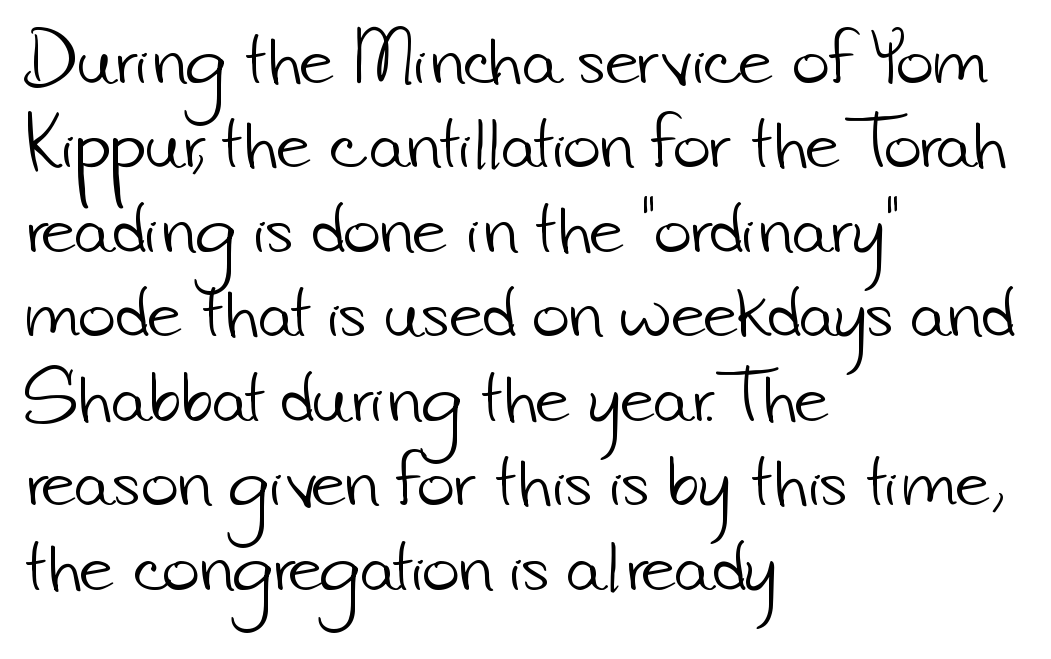
The horizontal fit of the characters is conventional and even. Ink coverage per letter is moderate at most. Is the block centered? No — it sits flush against the left margin. The rendering uses natural spacing where letterforms have individual widths. The glyphs are unaccompanied by any horizontal stroke below them.
